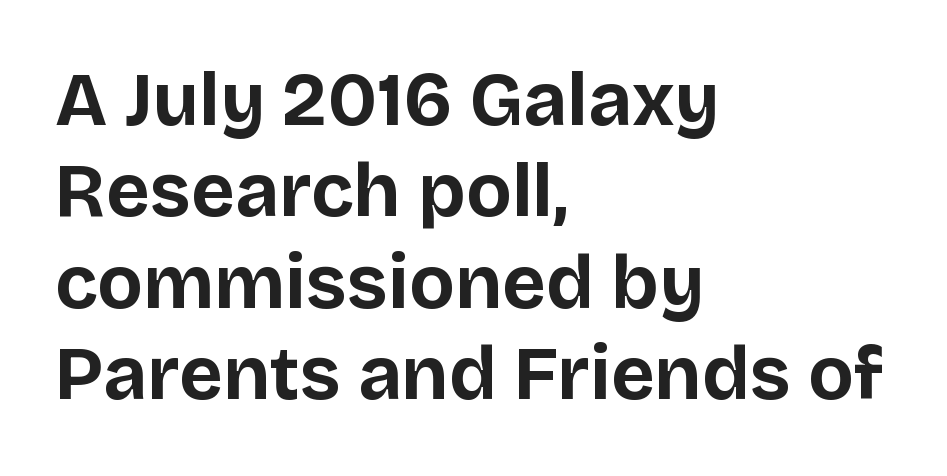
{"serif": "no", "italic": "no", "bold": "yes", "weight": "bold", "width": "normal", "stroke_contrast": "low", "x_height": "large", "monospaced": "no", "underline": "no", "align": "left", "line_spacing_ratio": 1.22, "letter_spacing": "normal", "letter_spacing_em": 0.0, "glyph_px": 75}
